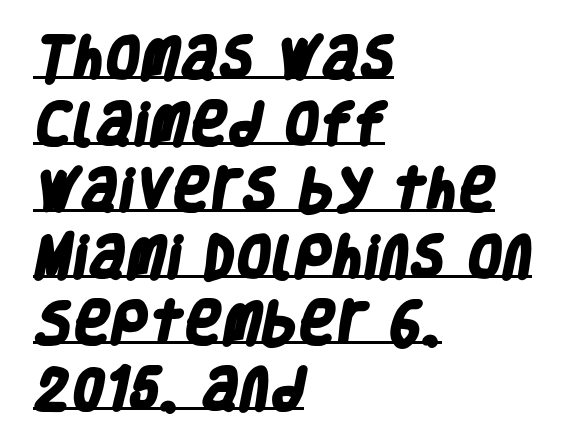
Check where the strokes stop: nothing finishes them off — pure sans. Summary of vertical rhythm: regular, with standard interline spacing. This is underlined copy, the kind a proofreader might mark for attention. This rendering uses left alignment, leaving the right contour irregular. Set as a true bold cut, around the 700 mark.
